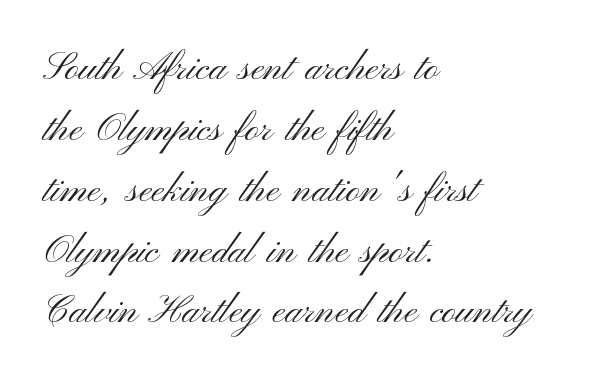
Character widths vary here, with narrow letters taking less room than wide ones. In CSS terms this would be text-align: left. You could call the tracking neutral — neither tight nor loose. A clean baseline with only descenders dipping below it. If you measured baseline to baseline, you'd find a middling distance.
